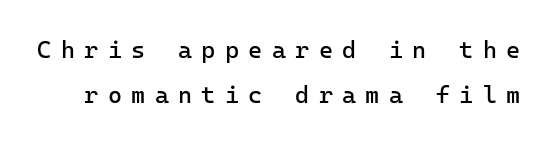
Q: Is the text bold? A: No.
Q: Is the text italic (slanted)? A: No, it is upright.
Q: Is the text underlined? A: No.
Q: Is the spacing between letters normal or unusually wide? A: Unusually wide.
